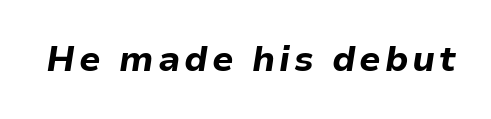
{"italic": "yes", "lean": "right", "slant_degrees": 9, "bold": "yes", "weight": "bold", "width": "normal", "stroke_contrast": "low", "x_height": "medium", "monospaced": "no", "underline": "no", "glyph_px": 35}
